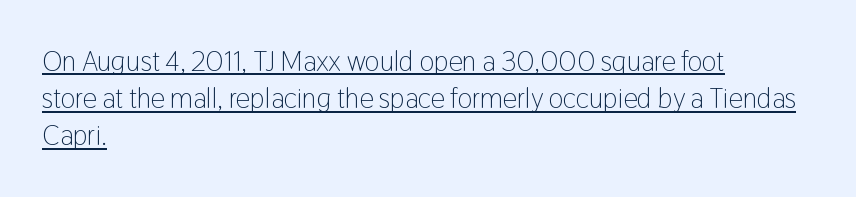
{"serif": "no", "italic": "no", "bold": "no", "weight": "light", "width": "condensed", "stroke_contrast": "low", "x_height": "medium", "monospaced": "no", "underline": "yes", "align": "left", "line_spacing": "normal", "line_spacing_ratio": 1.33, "letter_spacing": "normal", "letter_spacing_em": 0.0, "glyph_px": 28}
